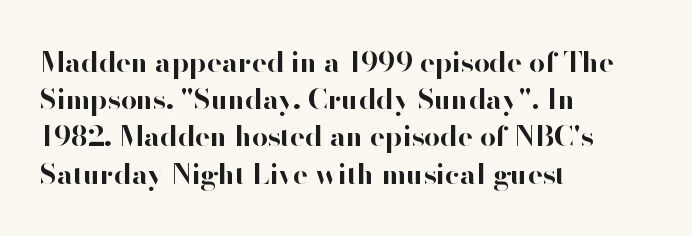
Descenders are the only things crossing below the line. The rendering uses natural spacing where letterforms have individual widths. Glyph-to-glyph distance matches everyday printed text. Line starts are locked; line ends wander. What kind of face is this? One without serifs — a sans.
